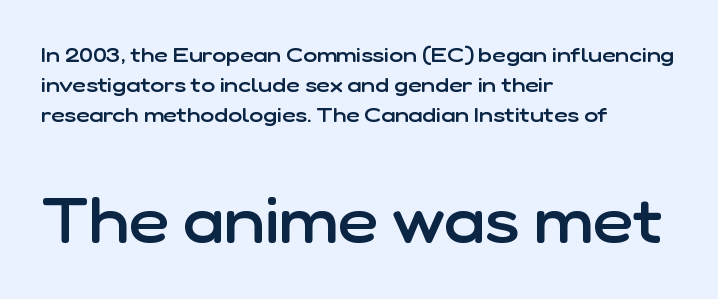
You could not count columns in this text — the font is proportionally spaced. Does the copy run flush right? No — it runs flush left. Posture: vertical. Strokes here are thickened, but only to semibold level. These two chunks differ in scale, with the bottom chunk taking the larger measure.
